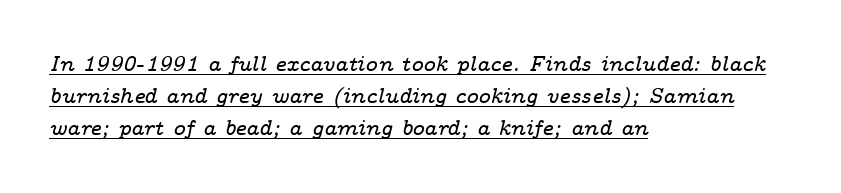
The image shows 21 px text type, italic (leaning right); set left-aligned, normal line spacing (1.52x), normal letter spacing, underlined.
